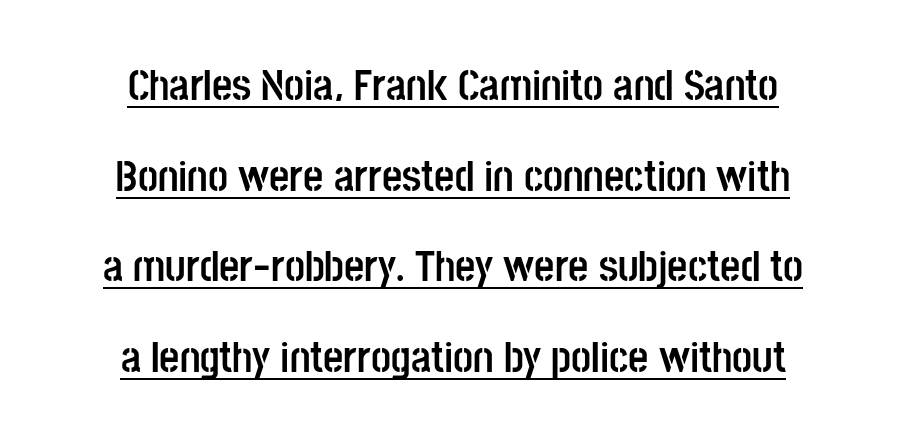
The leading is generous, giving the passage an open texture. Is this a fixed-width face? No — the glyphs have proportional, varying widths. Reading down the block, each line starts at a different indent, mirrored at its end. A baseline rule has been typeset under these characters. Here the glyphs are tracked normally, forming tight word shapes.
